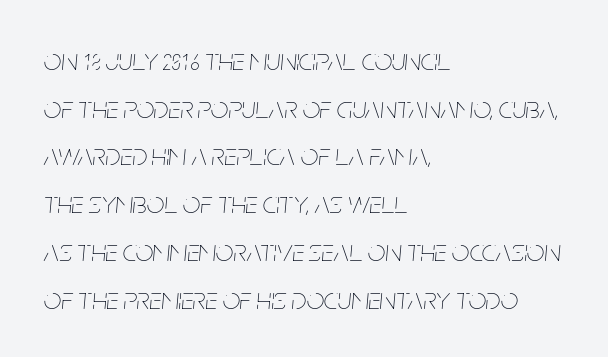
{"italic": "yes", "lean": "right", "slant_degrees": 5, "bold": "no", "weight": "thin", "width": "condensed", "stroke_contrast": "low", "x_height": "large", "monospaced": "no", "underline": "no", "align": "left", "line_spacing": "normal", "line_spacing_ratio": 1.54, "letter_spacing": "normal", "letter_spacing_em": 0.0, "glyph_px": 31}
